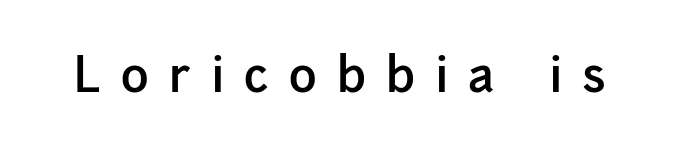
The image shows 47 px semibold sans-serif type, upright; set unusually wide letter spacing (+0.43 em), not underlined; low stroke contrast and a medium x-height.
